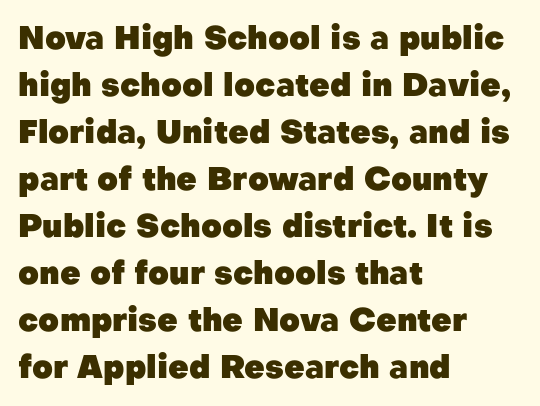
{"serif": "no", "italic": "no", "bold": "yes", "weight": "heavy", "width": "normal", "stroke_contrast": "low", "x_height": "medium", "monospaced": "no", "underline": "no", "align": "left", "line_spacing": "normal", "line_spacing_ratio": 1.47, "letter_spacing": "normal", "letter_spacing_em": 0.0, "glyph_px": 32}
